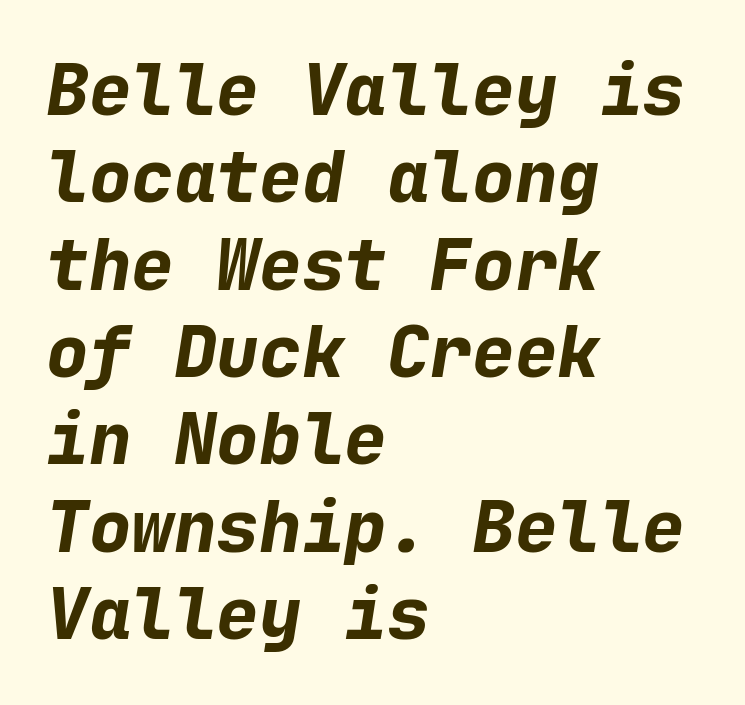
Q: Is the text bold? A: Yes.
Q: Is the text italic (slanted)? A: Yes, it leans right by about 9 degrees.
Q: Is the text underlined? A: No.
Q: How is the paragraph aligned? A: Left-aligned.
Q: Is the spacing between letters normal or unusually wide? A: Normal.
Q: Width (condensed, normal, or wide)? A: Normal.
Q: Stroke contrast? A: Low.
Q: x-height? A: Medium.
Q: Monospaced? A: Yes.
